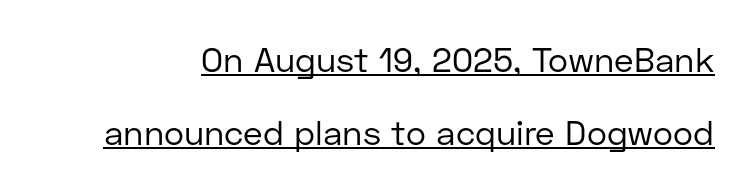
{"serif": "no", "italic": "no", "bold": "no", "weight": "regular", "width": "normal", "stroke_contrast": "low", "x_height": "medium", "monospaced": "no", "underline": "yes", "line_spacing": "loose", "line_spacing_ratio": 2.14, "letter_spacing": "normal", "letter_spacing_em": 0.0, "glyph_px": 34}
